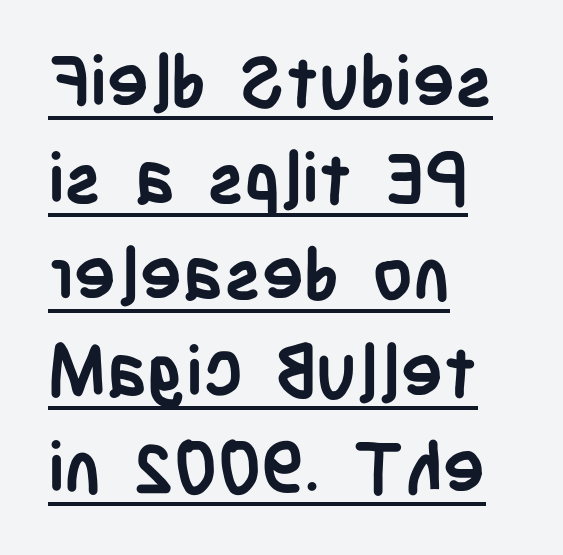
A typesetter would call this zero additional tracking. In CSS terms this would be text-align: left. The rendering shows plain stroke endings on the letterforms — a sans-serif design. The lettering is marked with a stroke running underneath it. Ascenders rise straight up at ninety degrees.
